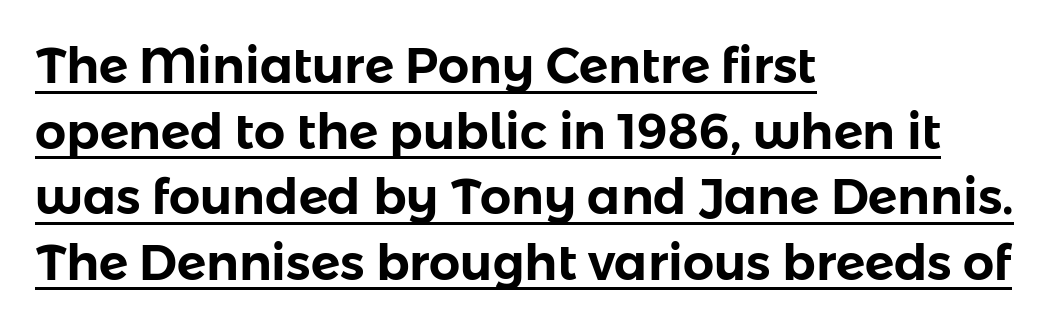
Q: Is the text italic (slanted)? A: No, it is upright.
Q: Is the typeface a serif or a sans-serif typeface? A: Sans-serif.
Q: Is the text underlined? A: Yes.
Q: How is the paragraph aligned? A: Left-aligned.
Q: Is the spacing between letters normal or unusually wide? A: Normal.
Q: Is the spacing between lines tight, normal or loose? A: Normal.
Q: Width (condensed, normal, or wide)? A: Normal.
Q: Stroke contrast? A: Low.
Q: x-height? A: Medium.
Q: Monospaced? A: No.
